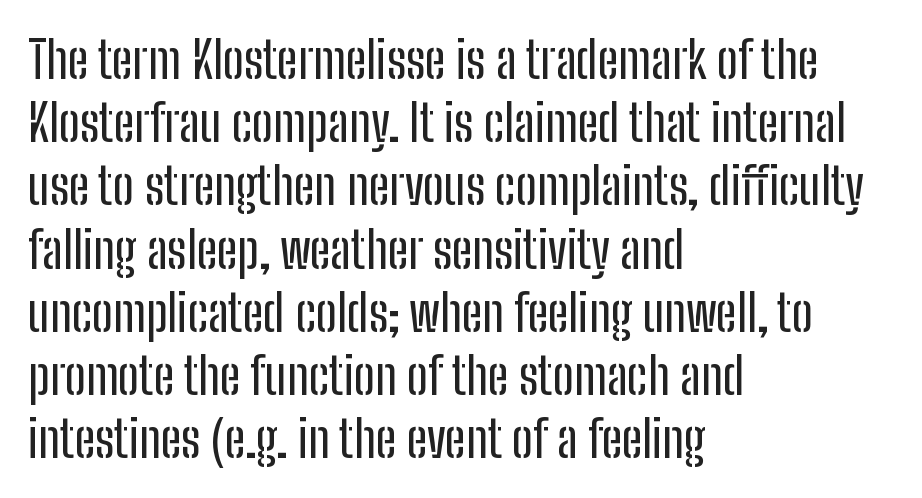
Q: Is the text italic (slanted)? A: No, it is upright.
Q: Is the typeface a serif or a sans-serif typeface? A: Sans-serif.
Q: Is the text underlined? A: No.
Q: How is the paragraph aligned? A: Left-aligned.
Q: Is the spacing between letters normal or unusually wide? A: Normal.
Q: Width (condensed, normal, or wide)? A: Condensed.
Q: Stroke contrast? A: Low.
Q: x-height? A: Medium.
Q: Monospaced? A: No.
